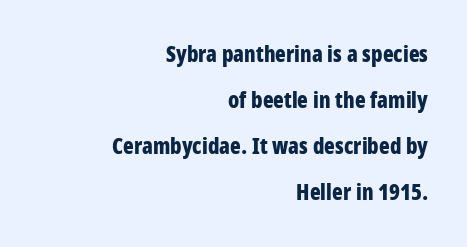
{"italic": "no", "bold": "yes", "underline": "no", "align": "right", "line_spacing": "loose", "line_spacing_ratio": 2.09, "letter_spacing": "normal", "letter_spacing_em": 0.0, "glyph_px": 22}
